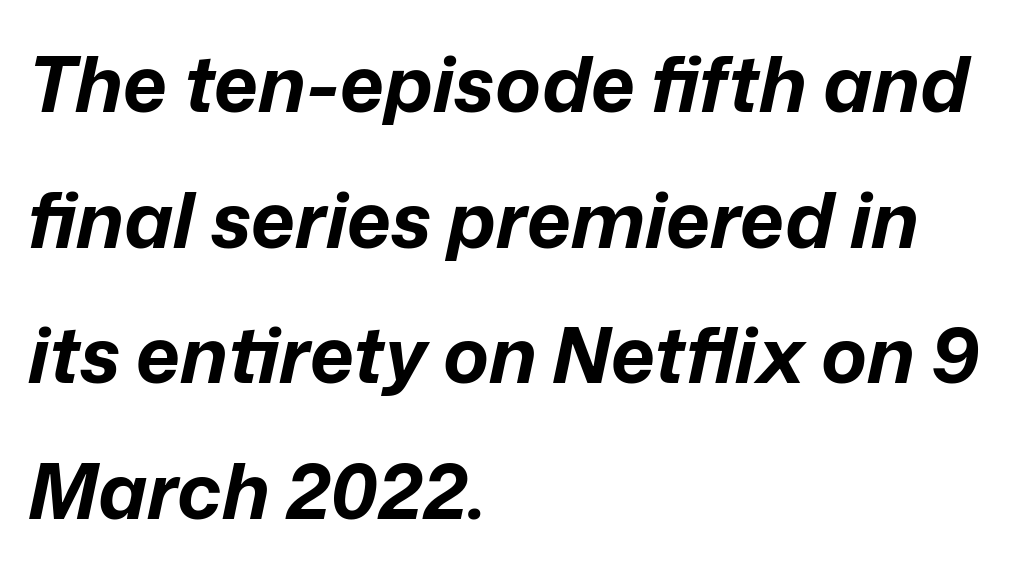
Q: Is the text bold? A: Yes.
Q: Is the text italic (slanted)? A: Yes, it leans right by about 12 degrees.
Q: Is the text underlined? A: No.
Q: How is the paragraph aligned? A: Left-aligned.
Q: Is the spacing between letters normal or unusually wide? A: Normal.
Q: Width (condensed, normal, or wide)? A: Normal.
Q: Stroke contrast? A: Low.
Q: x-height? A: Medium.
Q: Monospaced? A: No.
